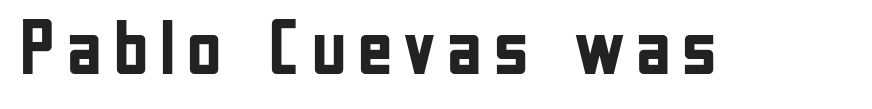
The image shows 78 px semibold, condensed sans-serif type, upright; set not underlined; low stroke contrast and a medium x-height.
